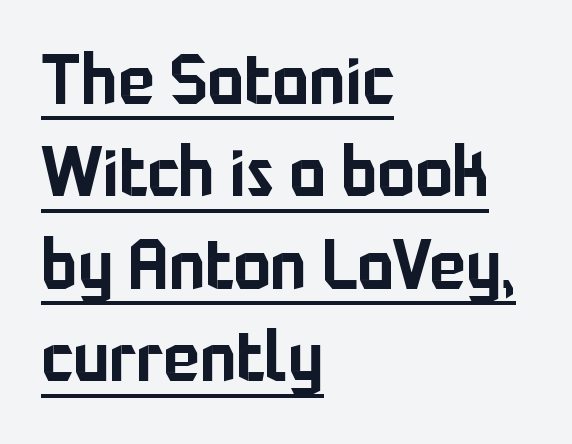
{"serif": "no", "italic": "no", "width": "normal", "stroke_contrast": "low", "x_height": "medium", "monospaced": "no", "underline": "yes", "align": "left", "line_spacing": "normal", "line_spacing_ratio": 1.34, "letter_spacing": "normal", "letter_spacing_em": 0.0, "glyph_px": 69}
